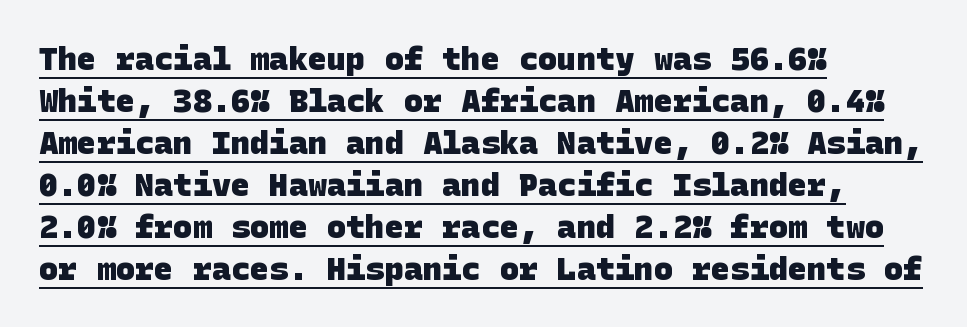
Q: Is the text bold? A: Yes.
Q: Is the typeface a serif or a sans-serif typeface? A: Sans-serif.
Q: Is the text underlined? A: Yes.
Q: How is the paragraph aligned? A: Left-aligned.
Q: Is the spacing between letters normal or unusually wide? A: Normal.
Q: Is the spacing between lines tight, normal or loose? A: Normal.
Q: Width (condensed, normal, or wide)? A: Normal.
Q: Stroke contrast? A: Low.
Q: x-height? A: Large.
